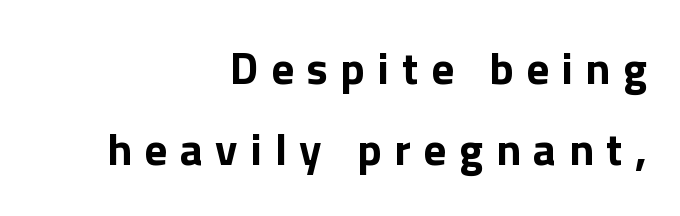
Q: Is the text bold? A: Yes.
Q: Is the text italic (slanted)? A: No, it is upright.
Q: Is the typeface a serif or a sans-serif typeface? A: Sans-serif.
Q: Is the text underlined? A: No.
Q: How is the paragraph aligned? A: Right-aligned.
Q: Is the spacing between letters normal or unusually wide? A: Unusually wide.
Q: Width (condensed, normal, or wide)? A: Normal.
Q: x-height? A: Medium.
Q: Monospaced? A: No.
